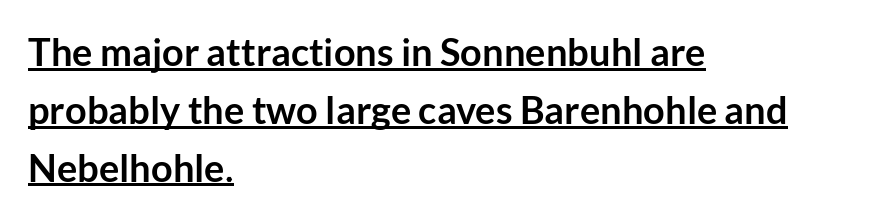
Strong, thick strokes mark this as bold type. These lines stack with their left ends in a neat column. Underlined type. A typesetter would call this zero additional tracking. You can tell from the bare stems that sans-serif type was used.
